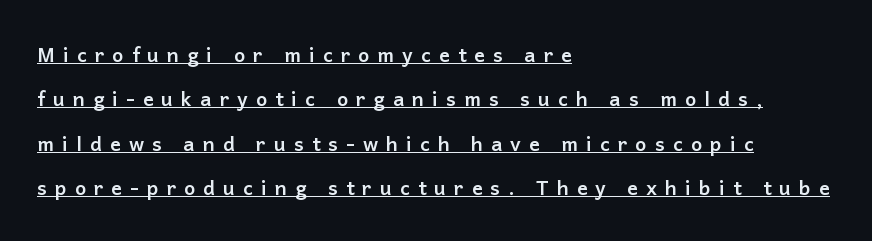
The image shows 20 px bold type, upright; set left-aligned, loose line spacing (2.22x), unusually wide letter spacing (+0.4 em), underlined.
